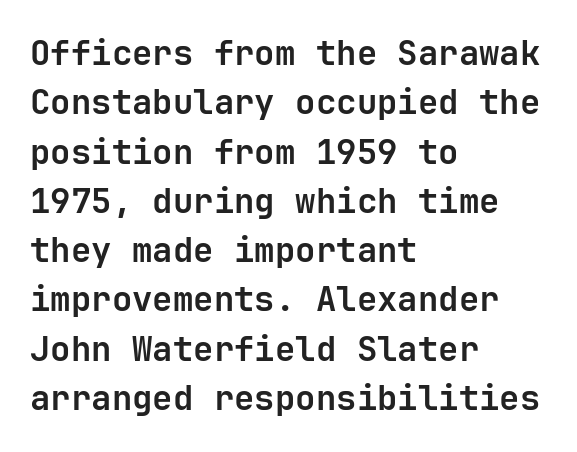
Is this a fixed-width face? Yes — each glyph sits in an identical cell. The rows are spaced the way most documents space them. This sample uses a sans-serif face. You can tell it's not italic because the verticals are truly vertical. On the weight axis this lands at bold, roughly 700. Observe the ordinary spacing: letters are neighbours, not strangers.
